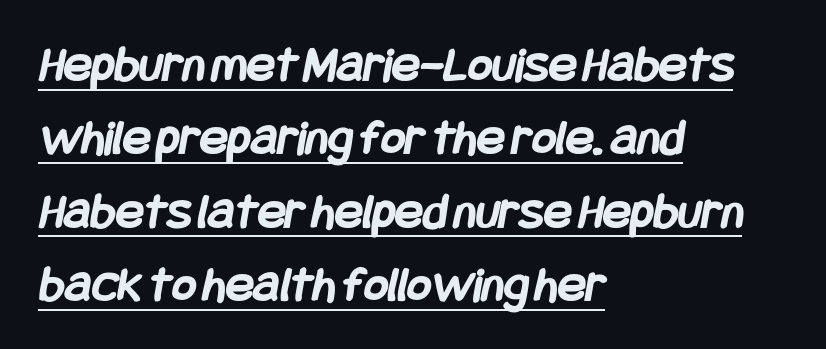
In terms of letterform style, serifs are entirely absent. Casual observation: everything's shoved over to the left. How would I describe the line gaps? Plain and ordinary. The font is running at its bold setting.
